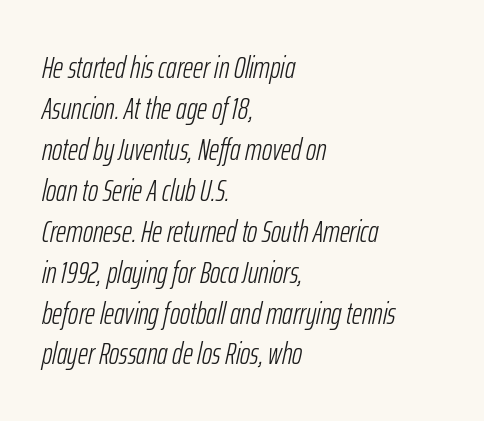
The image shows 31 px light, condensed type, italic (leaning right); set left-aligned, normal line spacing (1.32x), normal letter spacing, not underlined; low stroke contrast and a medium x-height.
